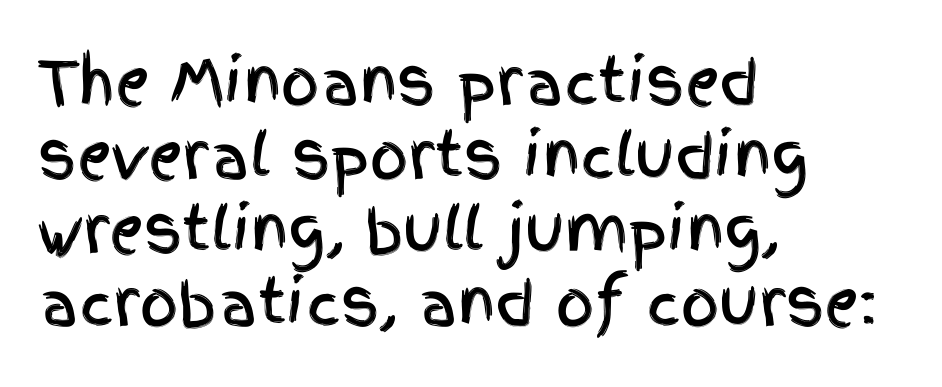
{"serif": "no", "italic": "no", "width": "condensed", "x_height": "large", "monospaced": "no", "underline": "no", "align": "left", "line_spacing_ratio": 1.23, "letter_spacing": "normal", "letter_spacing_em": 0.0, "glyph_px": 60}
